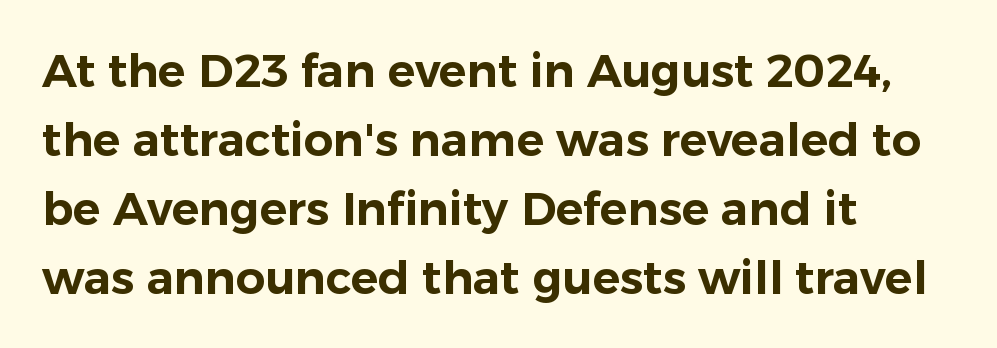
Q: Is the text italic (slanted)? A: No, it is upright.
Q: Is the typeface a serif or a sans-serif typeface? A: Sans-serif.
Q: Is the text underlined? A: No.
Q: How is the paragraph aligned? A: Left-aligned.
Q: Is the spacing between letters normal or unusually wide? A: Normal.
Q: Is the spacing between lines tight, normal or loose? A: Normal.
Q: Width (condensed, normal, or wide)? A: Normal.
Q: Stroke contrast? A: Low.
Q: x-height? A: Medium.
Q: Monospaced? A: No.
